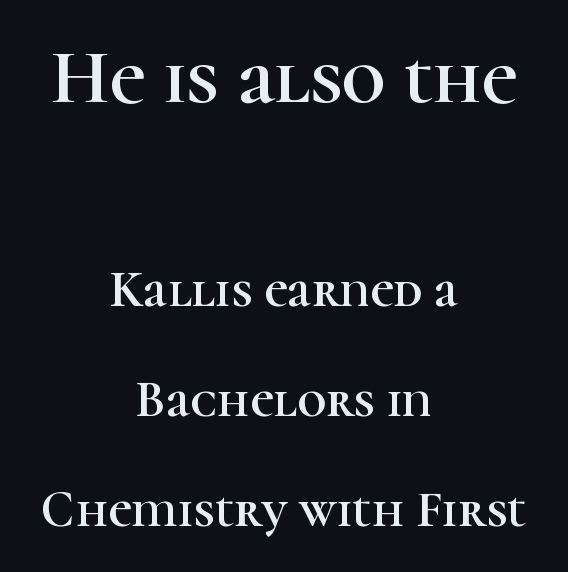
Q: Is the text italic (slanted)? A: No, it is upright.
Q: Is the typeface a serif or a sans-serif typeface? A: Serif.
Q: Is the text underlined? A: No.
Q: How is the paragraph aligned? A: Centered.
Q: Is the spacing between letters normal or unusually wide? A: Normal.
Q: Is the spacing between lines tight, normal or loose? A: Loose.
Q: Which block of text is set in a larger size, the first (top) or the second (bottom)? A: The first (top) one.
Q: Width (condensed, normal, or wide)? A: Normal.
Q: Stroke contrast? A: High.
Q: x-height? A: Medium.
Q: Monospaced? A: No.
